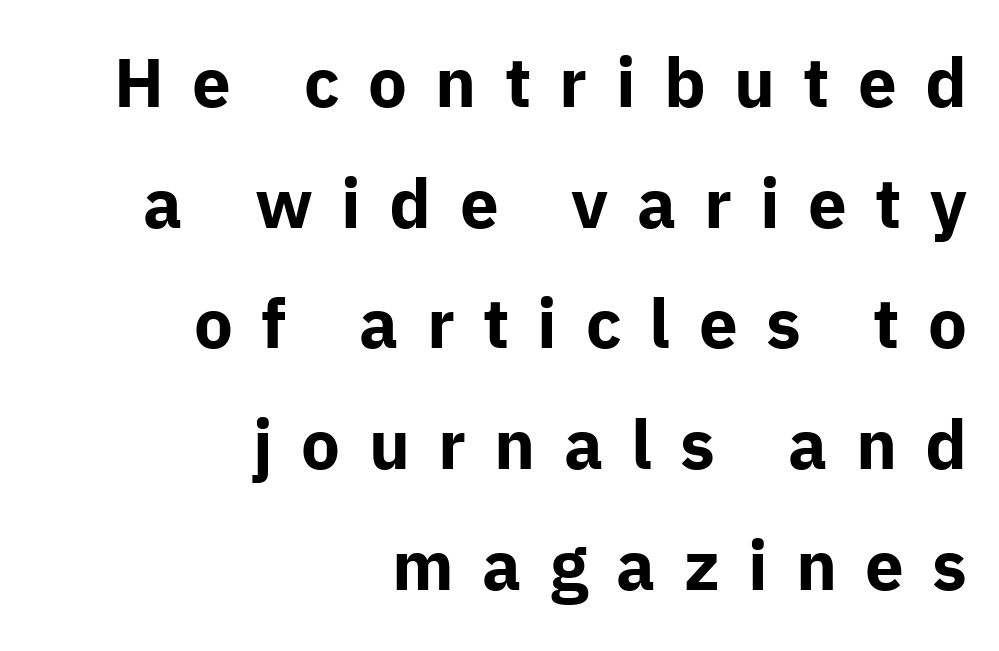
Q: Is the text bold? A: Yes.
Q: Is the text italic (slanted)? A: No, it is upright.
Q: Is the typeface a serif or a sans-serif typeface? A: Sans-serif.
Q: Is the text underlined? A: No.
Q: How is the paragraph aligned? A: Right-aligned.
Q: Is the spacing between letters normal or unusually wide? A: Unusually wide.
Q: Width (condensed, normal, or wide)? A: Normal.
Q: Stroke contrast? A: Low.
Q: x-height? A: Medium.
Q: Monospaced? A: No.
